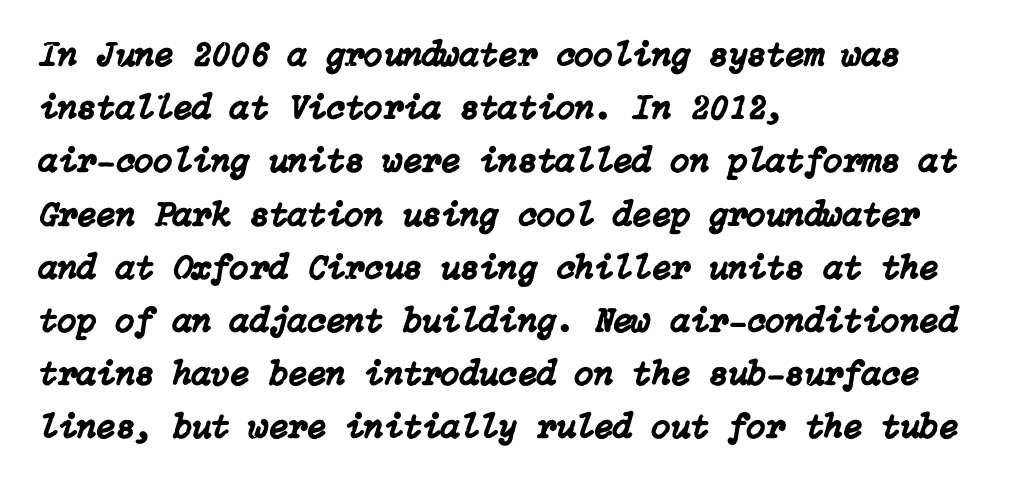
{"italic": "yes", "lean": "right", "slant_degrees": 15, "width": "normal", "stroke_contrast": "low", "x_height": "medium", "underline": "no", "align": "left", "line_spacing": "normal", "line_spacing_ratio": 1.52, "letter_spacing": "normal", "letter_spacing_em": 0.0, "glyph_px": 35}
